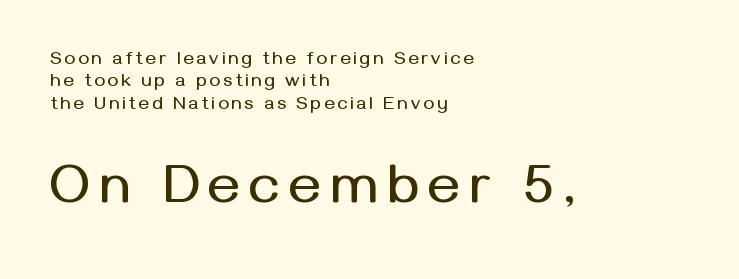
The image shows 55 px sans-serif type, upright; set left-aligned, line spacing 1.24x, not underlined; the second (bottom) block is 3.06x larger; medium stroke contrast and a medium x-height.
